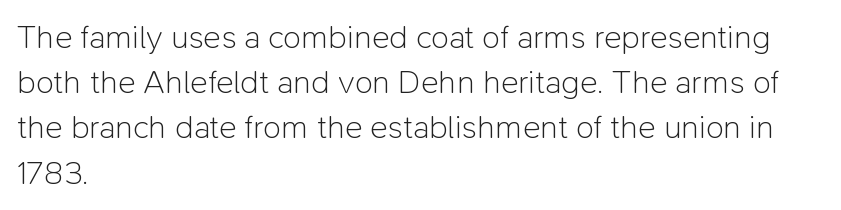
{"serif": "no", "italic": "no", "bold": "no", "weight": "light", "width": "normal", "stroke_contrast": "low", "x_height": "medium", "monospaced": "no", "underline": "no", "align": "left", "line_spacing": "normal", "line_spacing_ratio": 1.37, "letter_spacing": "normal", "letter_spacing_em": 0.0, "glyph_px": 33}
